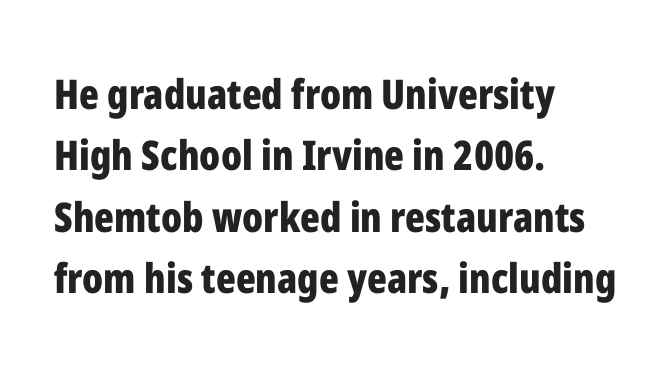
The letters sit at their default tracking, neither squeezed nor spread. Typographically, this falls in the sans-serif category. Leading: standard. Anything drawn beneath the words? Only blank space. The glyphs have the mass of a bold cut. These lines were composed using upright roman letters.
